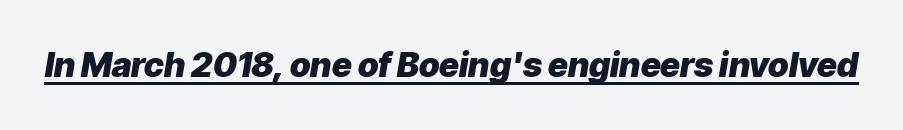
The image shows 34 px heavy type, italic (leaning right); set normal letter spacing, underlined; low stroke contrast and a medium x-height.
